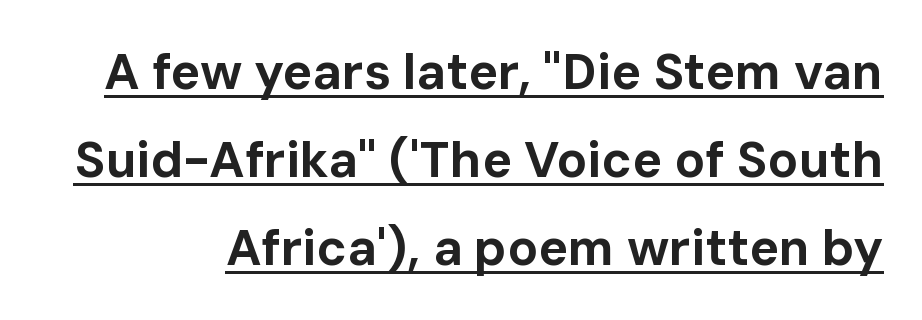
The image shows 50 px bold sans-serif type, upright; set line spacing 1.76x, normal letter spacing, underlined; low stroke contrast and a medium x-height.
